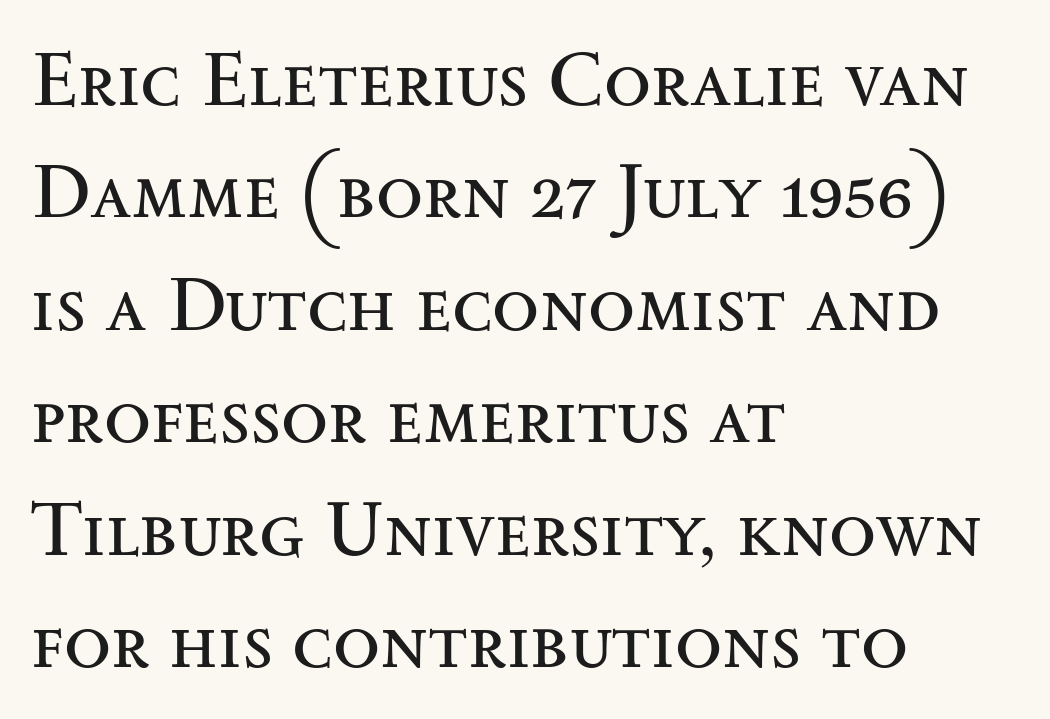
{"serif": "yes", "italic": "no", "bold": "no", "weight": "regular", "width": "wide", "stroke_contrast": "medium", "x_height": "small", "monospaced": "no", "underline": "no", "align": "left", "line_spacing": "normal", "line_spacing_ratio": 1.46, "letter_spacing": "normal", "letter_spacing_em": 0.0, "glyph_px": 77}
